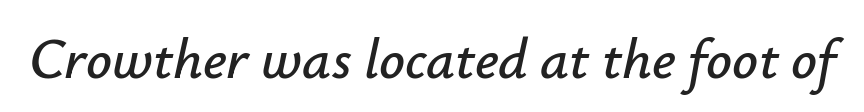
{"italic": "yes", "lean": "right", "slant_degrees": 12, "width": "normal", "stroke_contrast": "low", "x_height": "small", "monospaced": "no", "underline": "no", "letter_spacing": "normal", "letter_spacing_em": 0.0, "glyph_px": 57}
